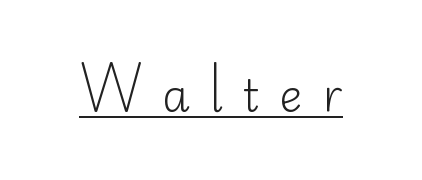
Q: Is the text bold? A: No.
Q: Is the text italic (slanted)? A: No, it is upright.
Q: Is the typeface a serif or a sans-serif typeface? A: Sans-serif.
Q: Is the text underlined? A: Yes.
Q: Is the spacing between letters normal or unusually wide? A: Unusually wide.
Q: Width (condensed, normal, or wide)? A: Normal.
Q: Stroke contrast? A: Low.
Q: x-height? A: Small.
Q: Monospaced? A: No.
